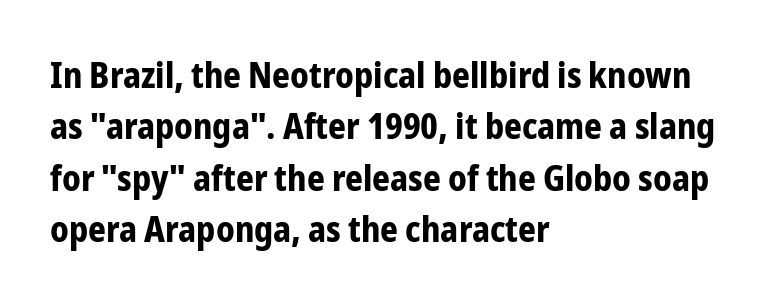
The image shows 35 px bold, condensed sans-serif type, upright; set left-aligned, normal line spacing (1.47x), normal letter spacing, not underlined; low stroke contrast and a medium x-height.
